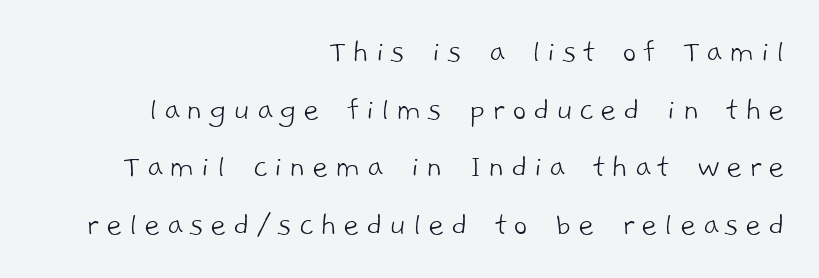
{"serif": "no", "bold": "no", "weight": "light", "width": "normal", "stroke_contrast": "low", "x_height": "medium", "monospaced": "no", "underline": "no", "align": "right", "line_spacing": "normal", "line_spacing_ratio": 1.65, "glyph_px": 35}
